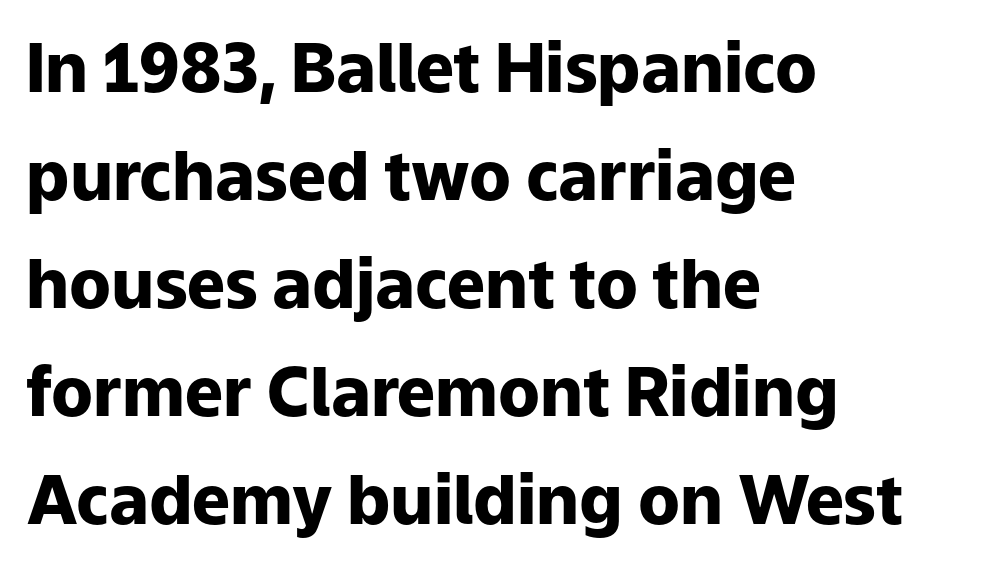
Are there feet on the stems? There aren't — it's a sans. The passage shown stacks its lines at a standard gap. Decoration check: the copy has no underline. Every character sits straight up, as roman type does. Every row of glyphs begins at an identical x-position on the left. The line texture is even and compact thanks to regular tracking.
